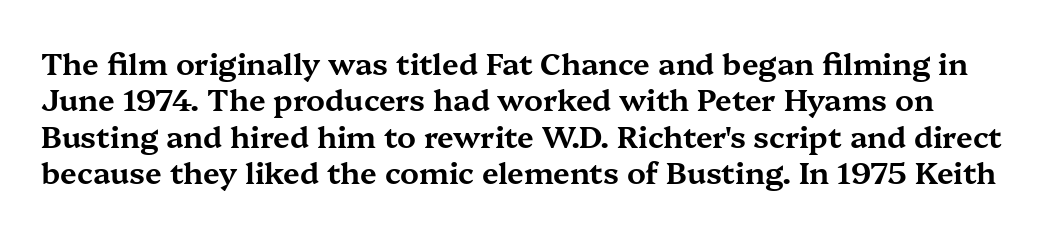
Q: Is the text italic (slanted)? A: No, it is upright.
Q: Is the typeface a serif or a sans-serif typeface? A: Serif.
Q: Is the text underlined? A: No.
Q: Is the spacing between letters normal or unusually wide? A: Normal.
Q: Width (condensed, normal, or wide)? A: Wide.
Q: Stroke contrast? A: Medium.
Q: x-height? A: Medium.
Q: Monospaced? A: No.
